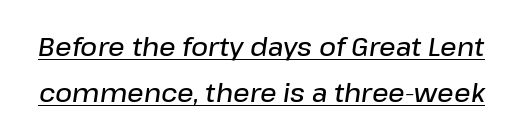
The letters are semibold — heavier than regular but short of a full bold. Looks like someone drew a line under every word here. Default kerning and tracking; the words read as compact shapes. You can tell it's italic because the verticals aren't actually vertical.
